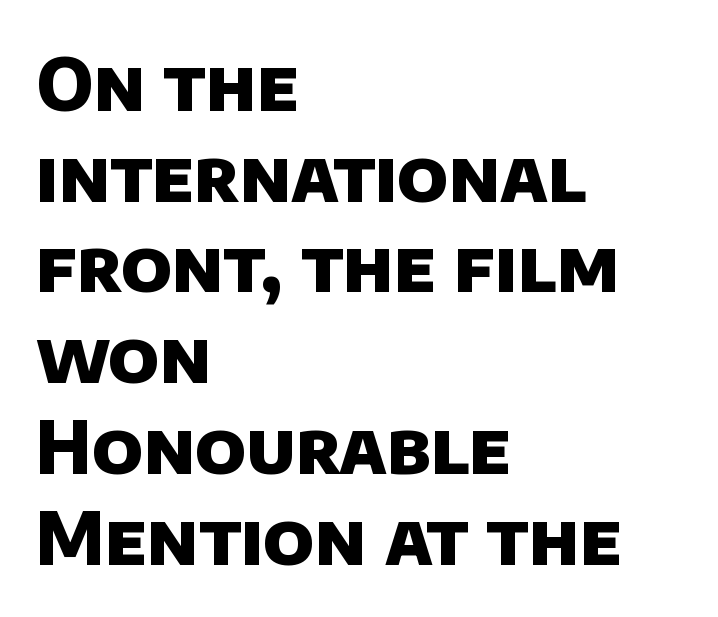
Q: Is the text bold? A: Yes.
Q: Is the typeface a serif or a sans-serif typeface? A: Sans-serif.
Q: Is the text underlined? A: No.
Q: How is the paragraph aligned? A: Left-aligned.
Q: Is the spacing between letters normal or unusually wide? A: Normal.
Q: Is the spacing between lines tight, normal or loose? A: Normal.
Q: Width (condensed, normal, or wide)? A: Normal.
Q: Stroke contrast? A: Low.
Q: x-height? A: Large.
Q: Monospaced? A: No.
